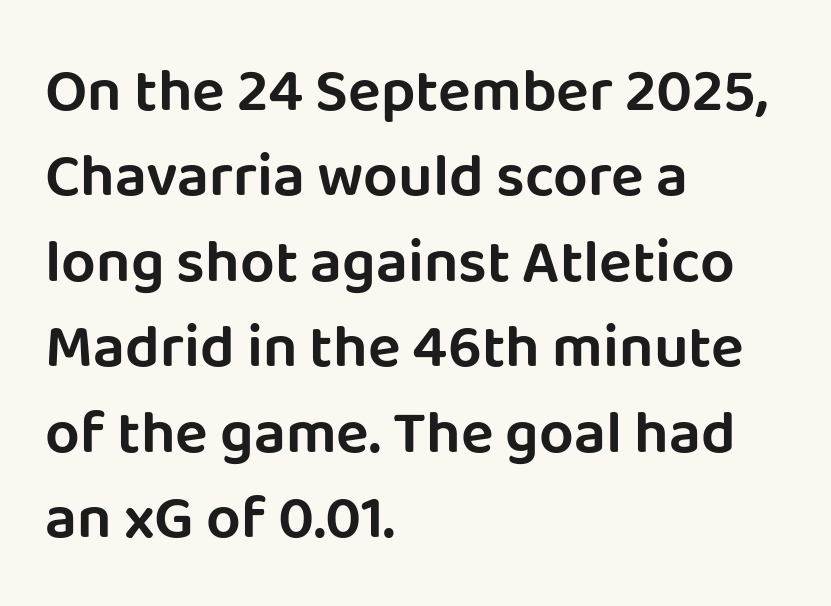
Q: Is the text italic (slanted)? A: No, it is upright.
Q: Is the typeface a serif or a sans-serif typeface? A: Sans-serif.
Q: Is the text underlined? A: No.
Q: How is the paragraph aligned? A: Left-aligned.
Q: Is the spacing between letters normal or unusually wide? A: Normal.
Q: Is the spacing between lines tight, normal or loose? A: Normal.
Q: Width (condensed, normal, or wide)? A: Normal.
Q: Stroke contrast? A: Low.
Q: x-height? A: Large.
Q: Monospaced? A: No.
